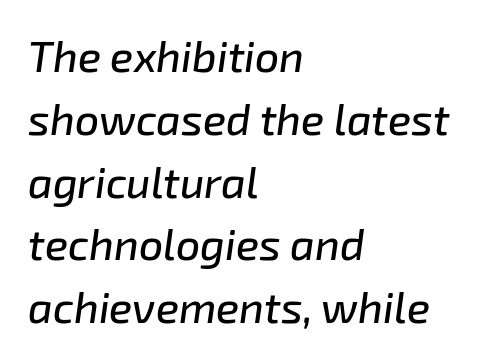
The image shows 43 px text type, italic (leaning right); set left-aligned, normal line spacing (1.46x), normal letter spacing, not underlined; low stroke contrast and a medium x-height.
